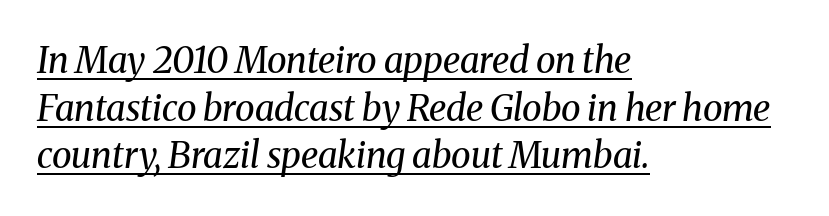
The image shows 36 px regular-weight serif type, italic (leaning right); set left-aligned, normal line spacing (1.32x), normal letter spacing, underlined; medium stroke contrast and a medium x-height.
